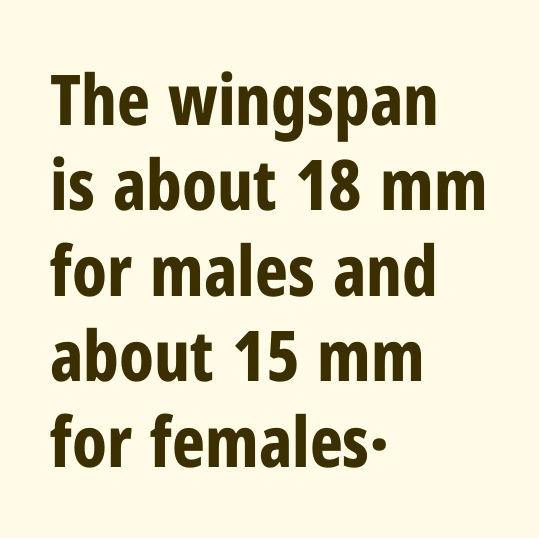
This rendering features lettering with no underline. The axis of the letterforms is exactly vertical. What stands out about the letter spacing? Nothing — it is the standard amount. Stroke thickness is high; the sample reads as a true bold. The passage shown is typed in a proportional face where columns would drift. The glyphs in this specimen are sans serif.
